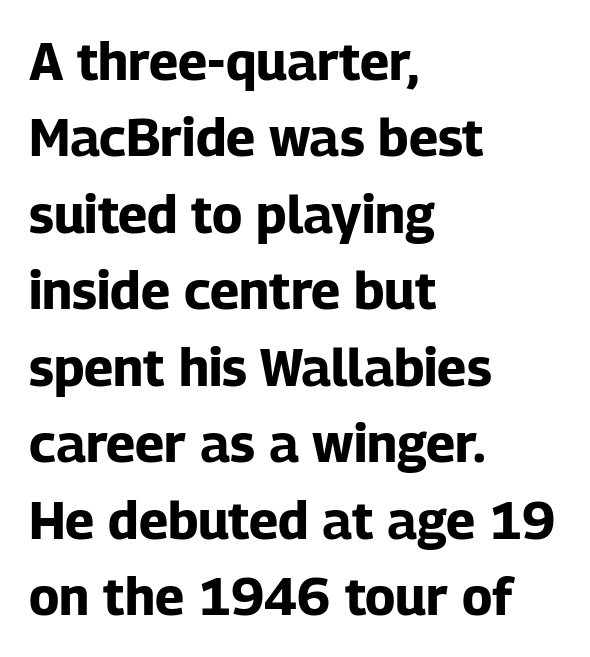
The image shows 52 px bold sans-serif type, upright; set left-aligned, normal line spacing (1.47x), normal letter spacing, not underlined; low stroke contrast and a medium x-height.
